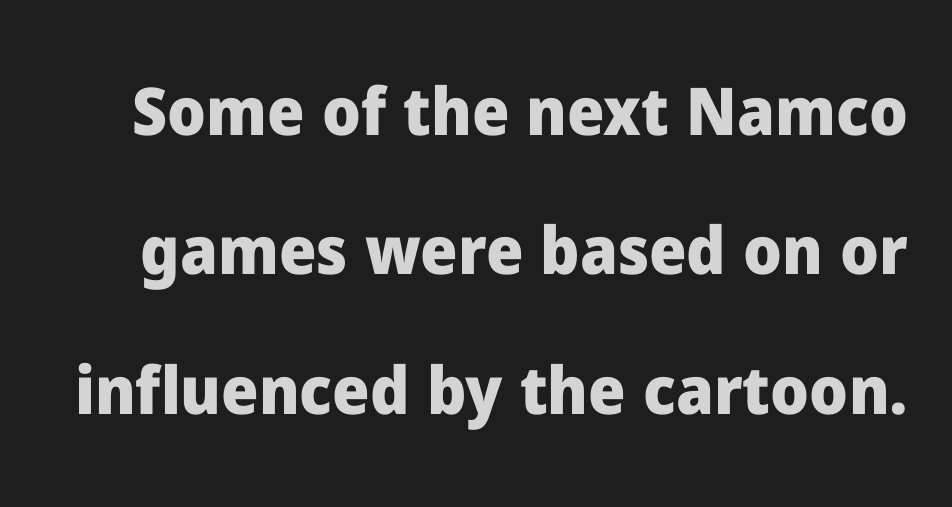
The image shows 66 px heavy sans-serif type, upright; set loose line spacing (2.11x), normal letter spacing, not underlined; low stroke contrast and a medium x-height.
